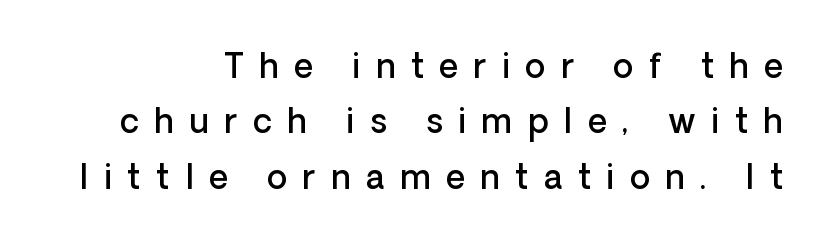
{"serif": "no", "italic": "no", "bold": "semi", "weight": "semibold", "width": "normal", "stroke_contrast": "low", "x_height": "medium", "monospaced": "no", "underline": "no", "align": "right", "line_spacing": "normal", "line_spacing_ratio": 1.68, "letter_spacing": "wide", "letter_spacing_em": 0.47, "glyph_px": 33}
